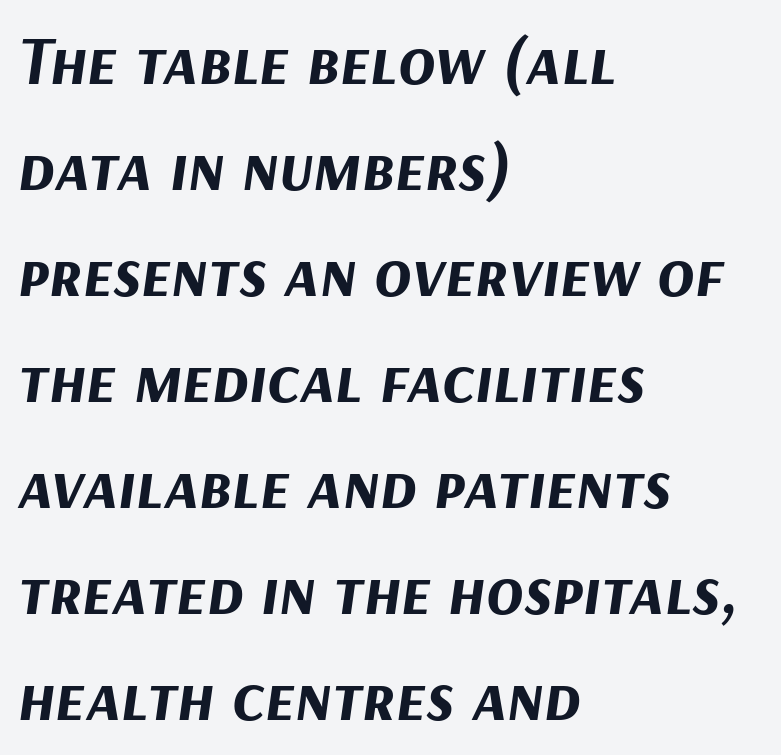
The image shows 68 px bold type, italic (leaning right); set left-aligned, normal line spacing (1.56x), normal letter spacing, not underlined; medium stroke contrast and a medium x-height.
